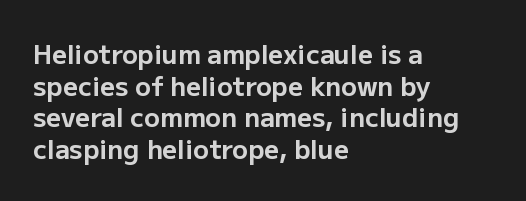
The image shows 26 px bold type, upright; set left-aligned, line spacing 1.22x, normal letter spacing, not underlined.
